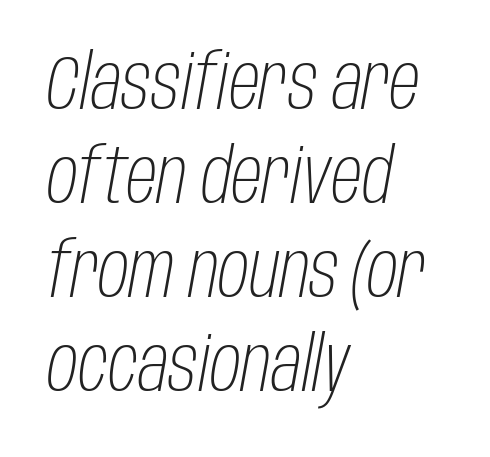
Q: Is the text bold? A: No.
Q: Is the text italic (slanted)? A: Yes, it leans right by about 10 degrees.
Q: Is the text underlined? A: No.
Q: How is the paragraph aligned? A: Left-aligned.
Q: Is the spacing between letters normal or unusually wide? A: Normal.
Q: Width (condensed, normal, or wide)? A: Condensed.
Q: Stroke contrast? A: Low.
Q: x-height? A: Large.
Q: Monospaced? A: No.
